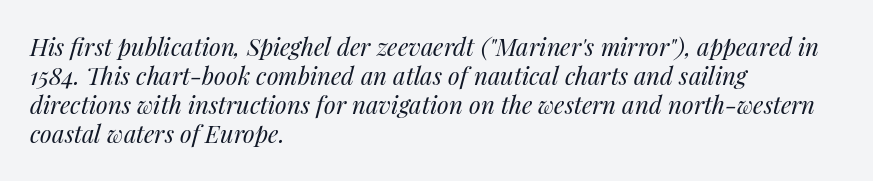
The image shows 24 px text type, italic (leaning right); set left-aligned, line spacing 1.21x, normal letter spacing, not underlined.
